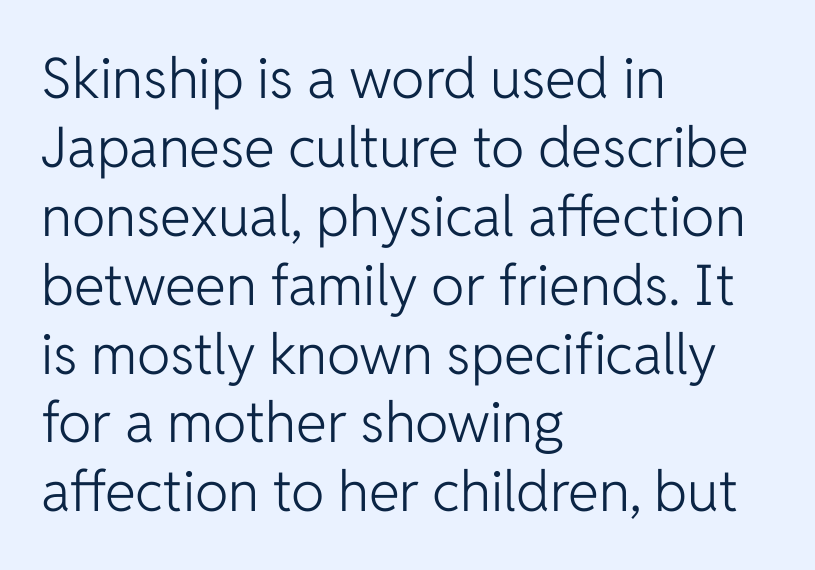
The image shows 56 px light sans-serif type, upright; set left-aligned, line spacing 1.23x, normal letter spacing, not underlined; low stroke contrast and a medium x-height.
